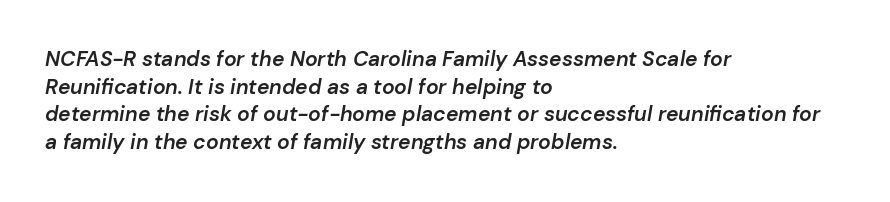
The image shows 21 px text type, italic (leaning right); set left-aligned, normal line spacing (1.32x), normal letter spacing, not underlined.
